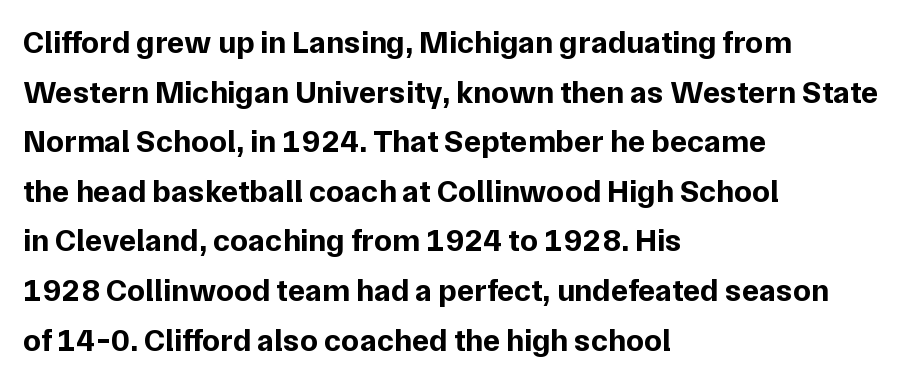
{"serif": "no", "italic": "no", "bold": "yes", "weight": "bold", "width": "normal", "stroke_contrast": "low", "x_height": "medium", "monospaced": "no", "underline": "no", "align": "left", "line_spacing": "normal", "line_spacing_ratio": 1.55, "letter_spacing": "normal", "letter_spacing_em": 0.0, "glyph_px": 32}
